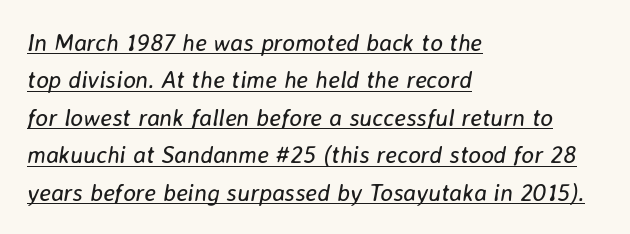
Q: Is the text bold? A: No.
Q: Is the text italic (slanted)? A: Yes, it leans right by about 8 degrees.
Q: Is the text underlined? A: Yes.
Q: How is the paragraph aligned? A: Left-aligned.
Q: Is the spacing between letters normal or unusually wide? A: Normal.
Q: Is the spacing between lines tight, normal or loose? A: Normal.
